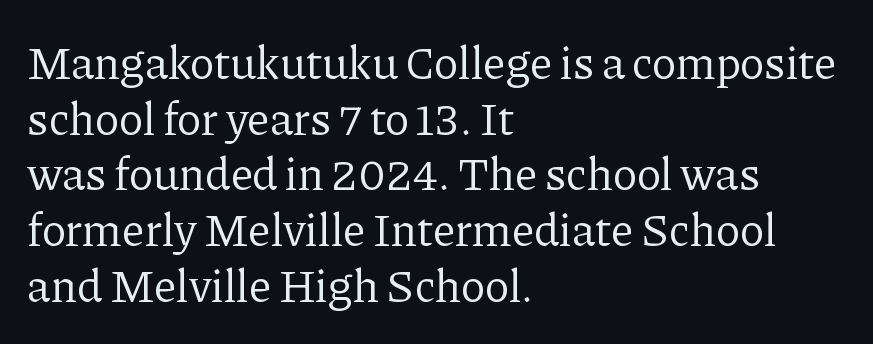
A typesetter would call this zero additional tracking. Check where the strokes stop: tiny serifs finish them off. The axis of the letterforms is exactly vertical. The letters look calm and open, with moderate or lighter stems.
